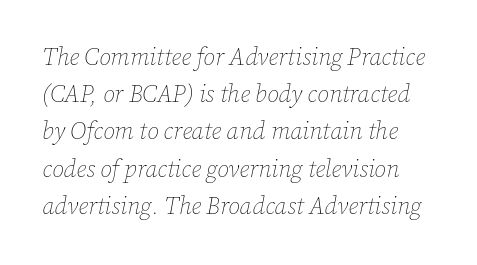
No extra tracking has been applied to these lines. The string is rendered with underlining switched off. Weight class: somewhere from thin through regular. An italicized treatment has been applied to the whole sample. Quick note: interline space is typical.
